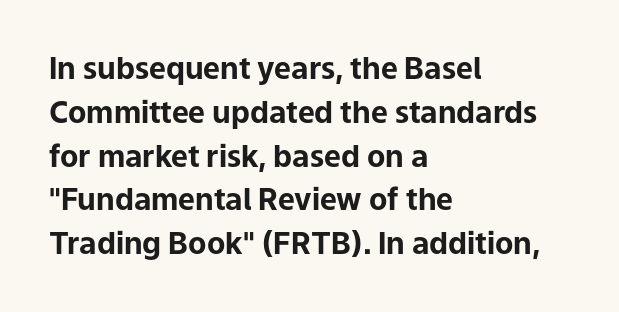
{"serif": "no", "italic": "no", "bold": "yes", "weight": "bold", "width": "normal", "stroke_contrast": "low", "x_height": "medium", "monospaced": "no", "underline": "no", "align": "left", "line_spacing": "normal", "line_spacing_ratio": 1.46, "letter_spacing": "normal", "letter_spacing_em": 0.0, "glyph_px": 30}
